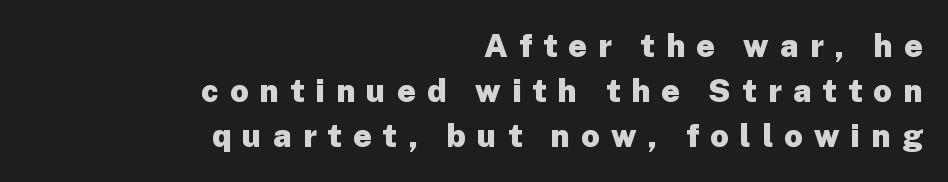
{"serif": "no", "italic": "no", "bold": "yes", "weight": "heavy", "width": "normal", "stroke_contrast": "low", "x_height": "medium", "monospaced": "no", "underline": "no", "align": "right", "line_spacing": "normal", "line_spacing_ratio": 1.41, "letter_spacing": "wide", "letter_spacing_em": 0.35, "glyph_px": 32}
